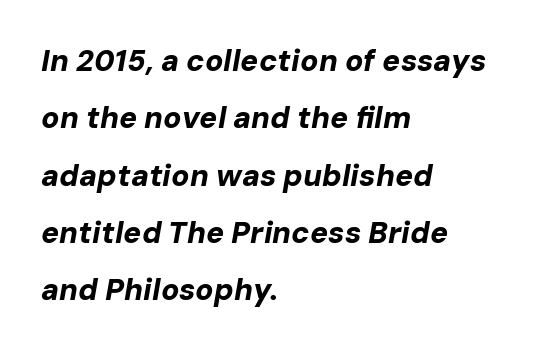
{"italic": "yes", "lean": "right", "slant_degrees": 10, "bold": "yes", "weight": "bold", "width": "normal", "stroke_contrast": "low", "x_height": "medium", "monospaced": "no", "underline": "no", "align": "left", "line_spacing": "loose", "line_spacing_ratio": 1.91, "letter_spacing": "normal", "letter_spacing_em": 0.0, "glyph_px": 30}
